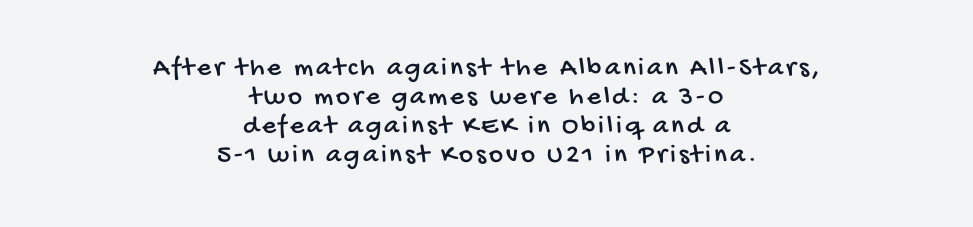
Q: Is the text underlined? A: No.
Q: How is the paragraph aligned? A: Centered.
Q: Is the spacing between lines tight, normal or loose? A: Tight.
